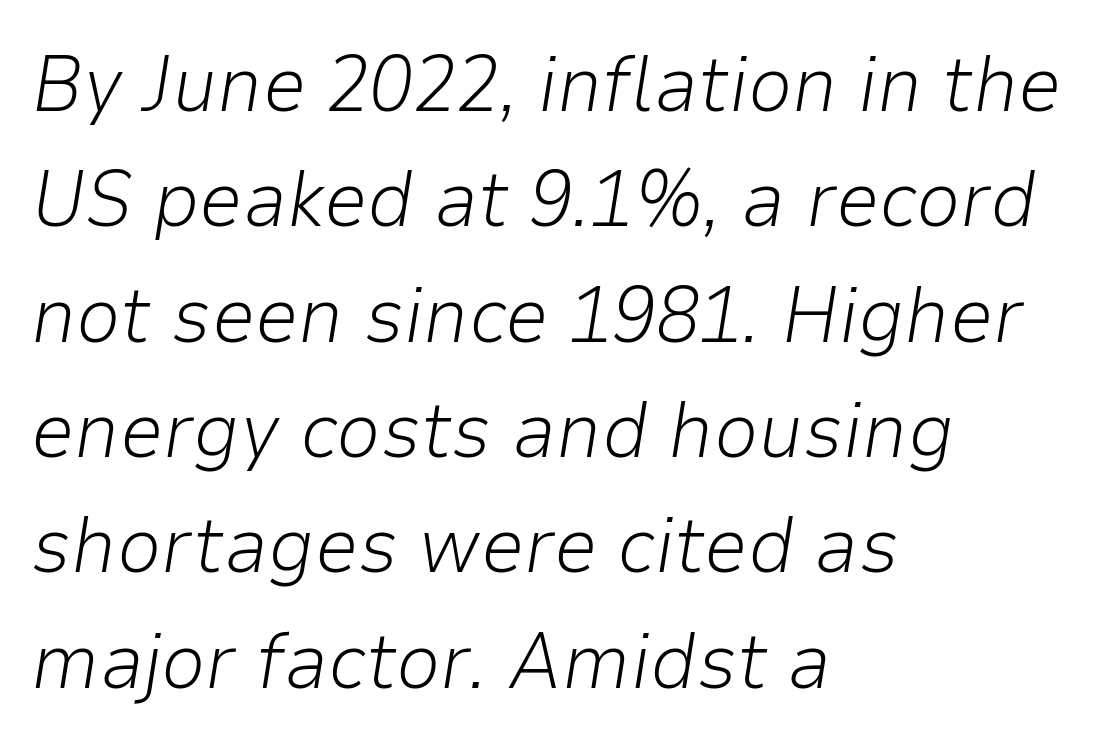
Is the letter spacing exaggerated? No — it looks like the ordinary default. Decoration check: the copy has no underline. Notice how the passage keeps a crisp vertical edge on the left only. Regular leading. The rendering applies a slant to the glyphs.
